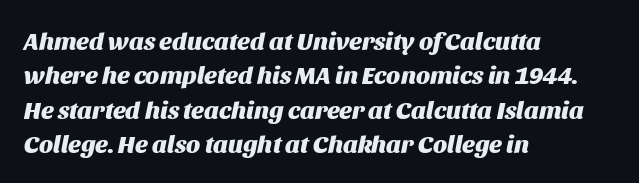
The image shows 25 px bold type, italic (leaning right); set left-aligned, normal line spacing (1.38x), normal letter spacing, not underlined.
